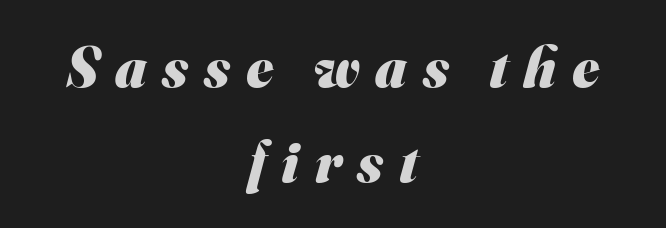
{"serif": "no", "bold": "yes", "weight": "heavy", "width": "normal", "stroke_contrast": "medium", "x_height": "small", "monospaced": "no", "underline": "no", "align": "center", "line_spacing": "normal", "line_spacing_ratio": 1.64, "letter_spacing": "wide", "letter_spacing_em": 0.27, "glyph_px": 58}
